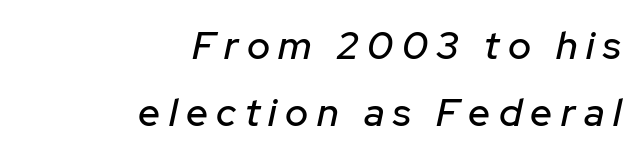
Q: Is the text italic (slanted)? A: Yes, it leans right by about 12 degrees.
Q: Is the text underlined? A: No.
Q: How is the paragraph aligned? A: Right-aligned.
Q: Is the spacing between letters normal or unusually wide? A: Unusually wide.
Q: Width (condensed, normal, or wide)? A: Normal.
Q: Stroke contrast? A: Low.
Q: x-height? A: Medium.
Q: Monospaced? A: No.
